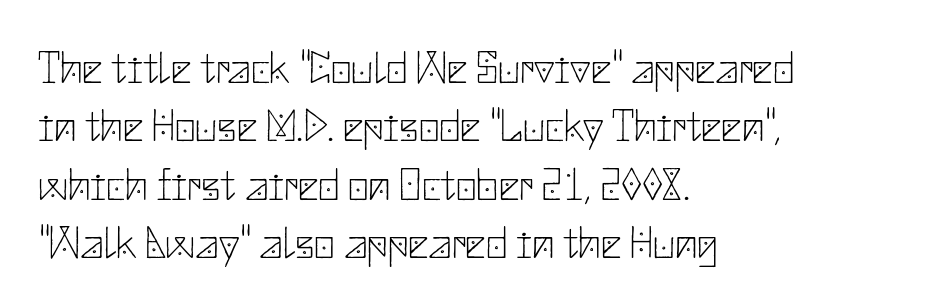
{"serif": "no", "italic": "no", "bold": "no", "weight": "thin", "width": "normal", "stroke_contrast": "low", "x_height": "small", "underline": "no", "align": "left", "line_spacing": "normal", "line_spacing_ratio": 1.3, "letter_spacing": "normal", "letter_spacing_em": 0.0, "glyph_px": 45}
